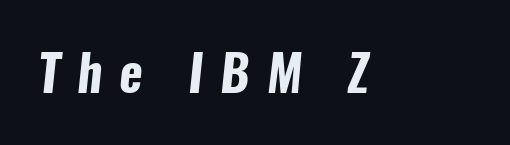
Q: Is the text bold? A: Yes.
Q: Is the typeface a serif or a sans-serif typeface? A: Sans-serif.
Q: Is the text underlined? A: No.
Q: Is the spacing between letters normal or unusually wide? A: Unusually wide.
Q: Width (condensed, normal, or wide)? A: Condensed.
Q: Stroke contrast? A: Low.
Q: x-height? A: Medium.
Q: Monospaced? A: No.
